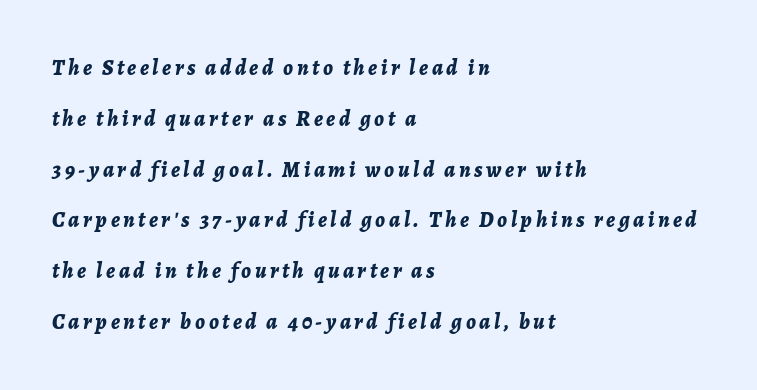
Just letters on the line, the space beneath them empty. Slant detected: the letters are inclined. Airy leading. Look at the stroke-to-counter ratio: heavy, a bold.
